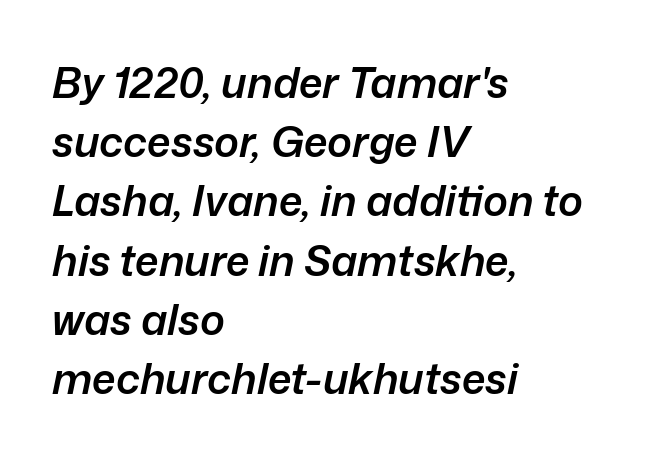
{"italic": "yes", "lean": "right", "slant_degrees": 12, "bold": "semi", "weight": "semibold", "width": "normal", "stroke_contrast": "low", "x_height": "medium", "monospaced": "no", "underline": "no", "align": "left", "line_spacing": "normal", "line_spacing_ratio": 1.41, "letter_spacing": "normal", "letter_spacing_em": 0.0, "glyph_px": 42}
